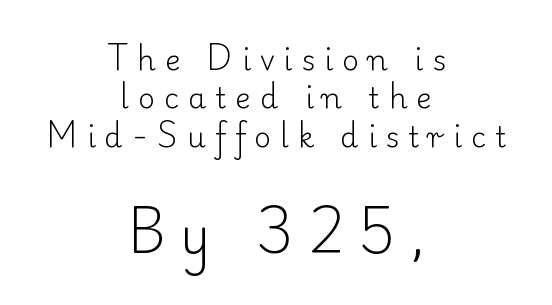
{"italic": "no", "bold": "no", "weight": "light", "width": "normal", "stroke_contrast": "low", "x_height": "small", "monospaced": "no", "underline": "no", "align": "center", "line_spacing": "normal", "line_spacing_ratio": 1.32, "letter_spacing": "wide", "letter_spacing_em": 0.31, "larger_block": "second", "size_ratio": 1.72, "glyph_px": 50}
